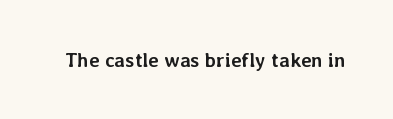
{"italic": "no", "bold": "yes", "underline": "no", "letter_spacing": "normal", "letter_spacing_em": 0.0, "glyph_px": 20}
